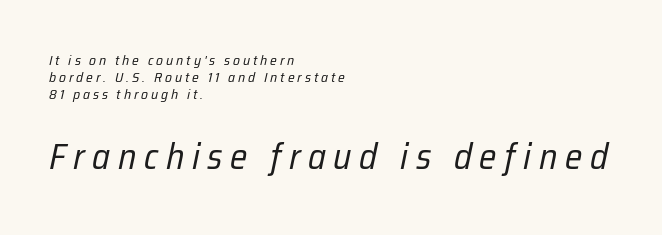
The letters look calm and open, with moderate or lighter stems. The lower block of text is set noticeably larger than the block above it. Does extra space separate the letters? Yes, quite a lot of it. In CSS terms this would be text-align: left.
